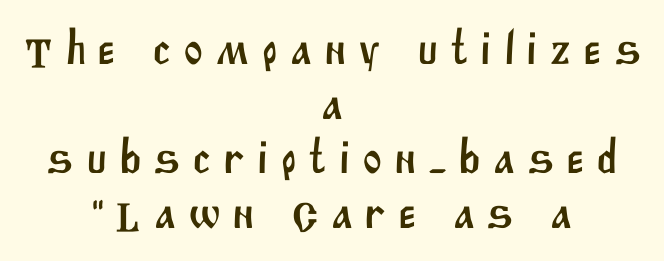
{"serif": "no", "width": "normal", "stroke_contrast": "medium", "x_height": "large", "monospaced": "no", "underline": "no", "align": "center", "line_spacing": "tight", "line_spacing_ratio": 1.14, "letter_spacing": "wide", "letter_spacing_em": 0.24, "glyph_px": 48}
